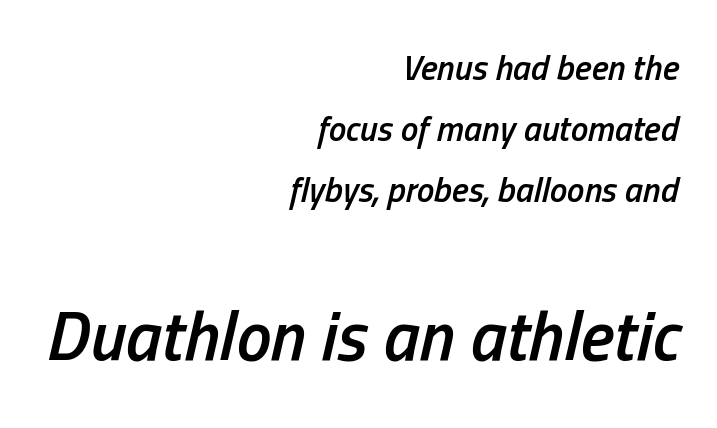
Q: Is the text bold? A: Semi-bold.
Q: Is the text italic (slanted)? A: Yes, it leans right by about 13 degrees.
Q: Is the text underlined? A: No.
Q: How is the paragraph aligned? A: Right-aligned.
Q: Is the spacing between letters normal or unusually wide? A: Normal.
Q: Which block of text is set in a larger size, the first (top) or the second (bottom)? A: The second (bottom) one.
Q: Width (condensed, normal, or wide)? A: Condensed.
Q: Stroke contrast? A: Low.
Q: x-height? A: Medium.
Q: Monospaced? A: No.
